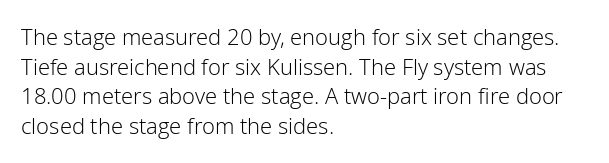
Q: Is the text bold? A: No.
Q: Is the text italic (slanted)? A: No, it is upright.
Q: Is the text underlined? A: No.
Q: How is the paragraph aligned? A: Left-aligned.
Q: Is the spacing between letters normal or unusually wide? A: Normal.
Q: Is the spacing between lines tight, normal or loose? A: Normal.
